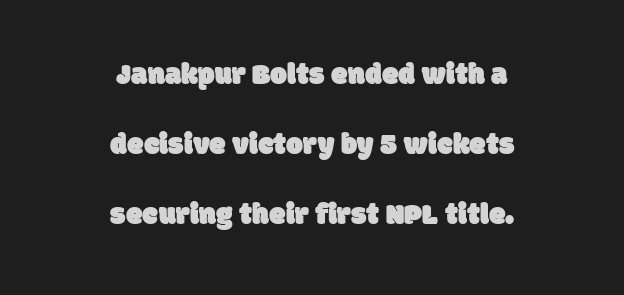
{"serif": "no", "width": "normal", "stroke_contrast": "low", "x_height": "large", "monospaced": "no", "underline": "no", "align": "center", "line_spacing": "loose", "line_spacing_ratio": 2.34, "letter_spacing": "normal", "letter_spacing_em": 0.0, "glyph_px": 30}
